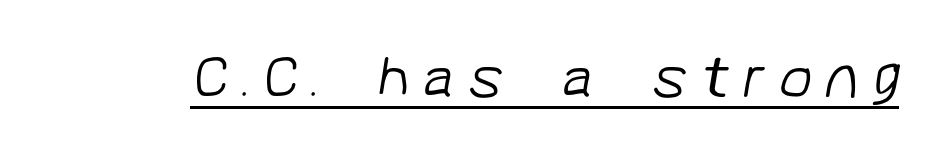
No heavy texture on the line: the type isn't bold. The lettering is marked with a stroke running underneath it. Nope, no serifs anywhere on these letters. The rendering uses natural spacing where letterforms have individual widths.
